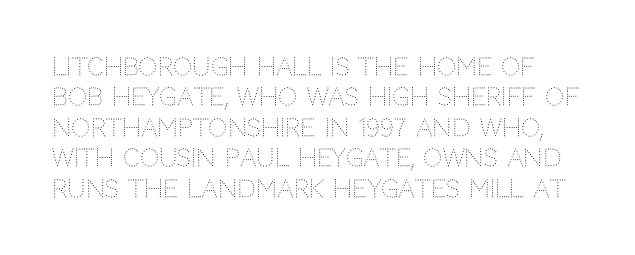
{"italic": "no", "bold": "no", "underline": "no", "line_spacing": "normal", "line_spacing_ratio": 1.27, "letter_spacing": "normal", "letter_spacing_em": 0.0, "glyph_px": 24}
